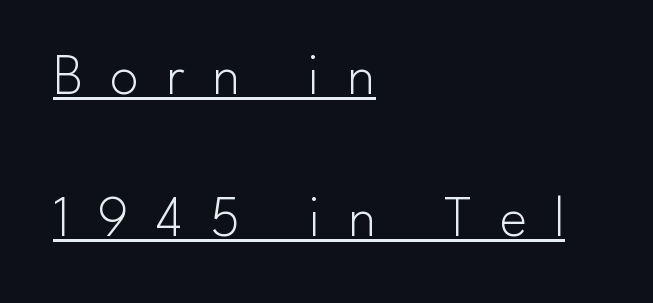
Is there an underline? Yes — a line sits under the letters. Note: no serifs on the glyphs. The space between consecutive lines is lavish. Counters stay open thanks to moderate or lighter strokes.
